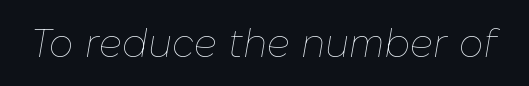
{"italic": "yes", "lean": "right", "slant_degrees": 10, "bold": "no", "weight": "thin", "width": "normal", "stroke_contrast": "low", "x_height": "medium", "monospaced": "no", "underline": "no", "letter_spacing": "normal", "letter_spacing_em": 0.0, "glyph_px": 39}
